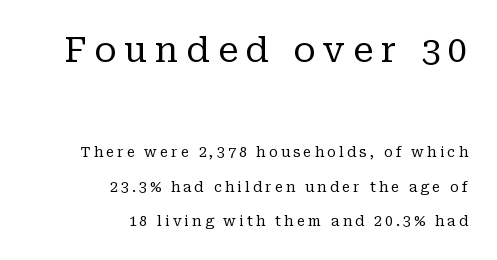
{"serif": "yes", "italic": "no", "bold": "no", "weight": "regular", "width": "normal", "stroke_contrast": "low", "x_height": "medium", "monospaced": "no", "underline": "no", "align": "right", "line_spacing": "loose", "line_spacing_ratio": 2.48, "letter_spacing": "wide", "letter_spacing_em": 0.22, "larger_block": "first", "size_ratio": 2.5, "glyph_px": 35}
